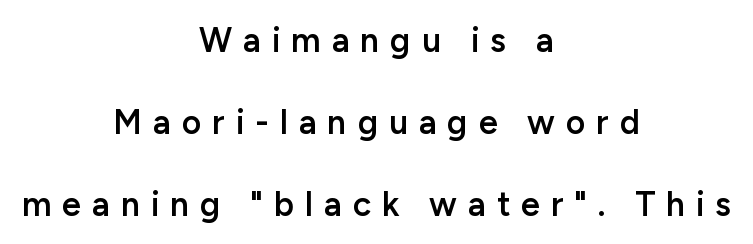
The image shows 34 px semibold sans-serif type, upright; set centered, loose line spacing (2.41x), unusually wide letter spacing (+0.32 em), not underlined; low stroke contrast and a medium x-height.
